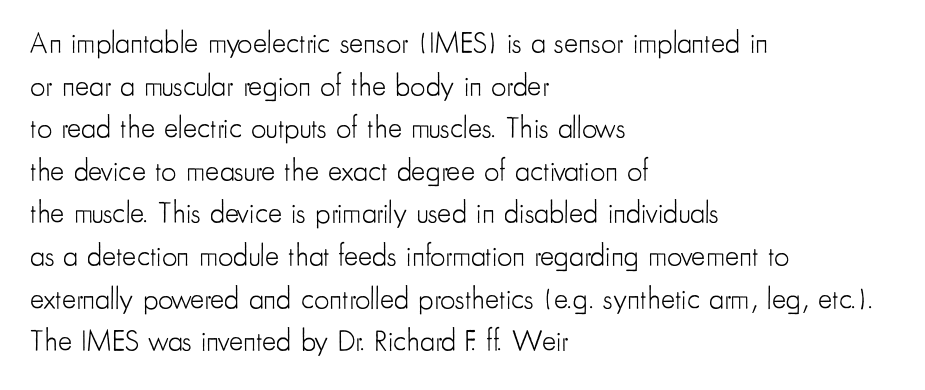
The image shows 30 px light, condensed sans-serif type, upright; set left-aligned, normal line spacing (1.42x), normal letter spacing, not underlined; low stroke contrast and a small x-height.
